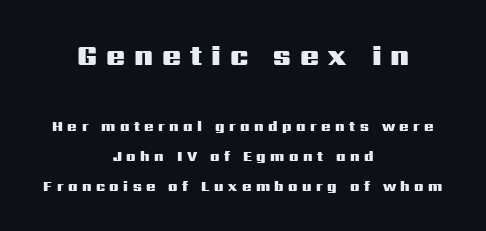
{"serif": "no", "italic": "no", "bold": "yes", "weight": "heavy", "width": "wide", "stroke_contrast": "medium", "x_height": "medium", "monospaced": "no", "underline": "no", "align": "center", "line_spacing": "loose", "line_spacing_ratio": 2.11, "letter_spacing": "wide", "letter_spacing_em": 0.32, "larger_block": "first", "size_ratio": 2.0, "glyph_px": 28}
